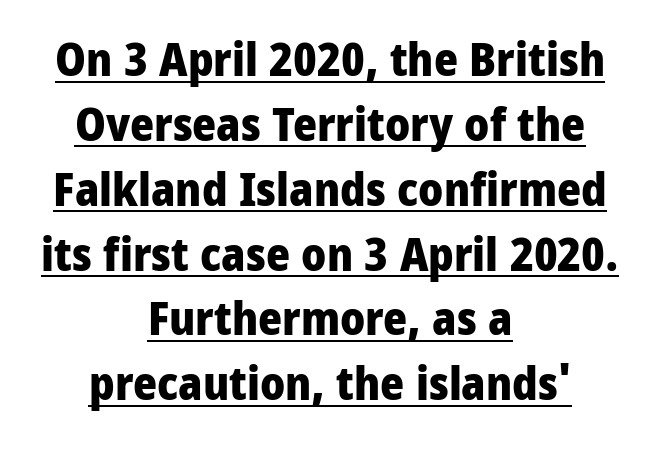
Q: Is the text bold? A: Yes.
Q: Is the text italic (slanted)? A: No, it is upright.
Q: Is the typeface a serif or a sans-serif typeface? A: Sans-serif.
Q: Is the text underlined? A: Yes.
Q: How is the paragraph aligned? A: Centered.
Q: Is the spacing between letters normal or unusually wide? A: Normal.
Q: Is the spacing between lines tight, normal or loose? A: Normal.
Q: Width (condensed, normal, or wide)? A: Normal.
Q: Stroke contrast? A: Low.
Q: x-height? A: Medium.
Q: Monospaced? A: No.
